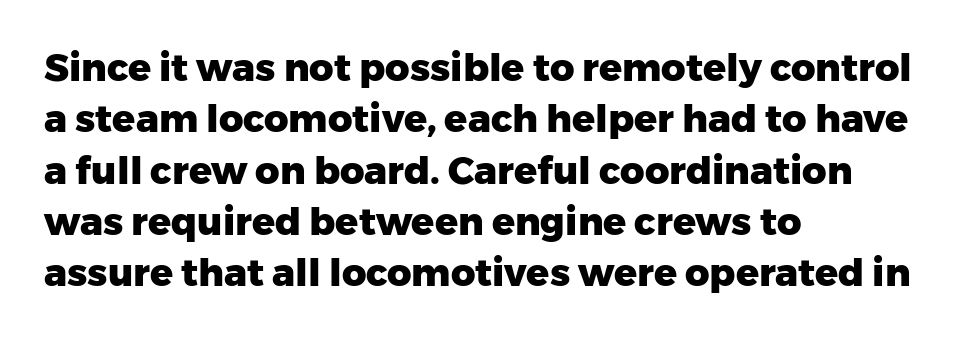
The image shows 38 px heavy sans-serif type, upright; set left-aligned, normal line spacing (1.35x), normal letter spacing, not underlined; low stroke contrast and a medium x-height.
